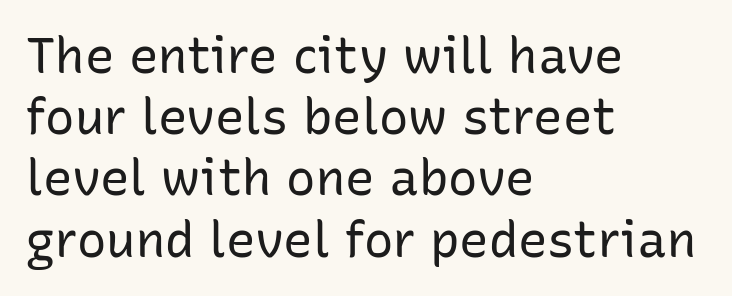
{"serif": "no", "italic": "no", "bold": "no", "weight": "regular", "width": "normal", "stroke_contrast": "low", "x_height": "medium", "monospaced": "no", "underline": "no", "align": "left", "line_spacing": "normal", "line_spacing_ratio": 1.25, "letter_spacing": "normal", "letter_spacing_em": 0.0, "glyph_px": 49}
